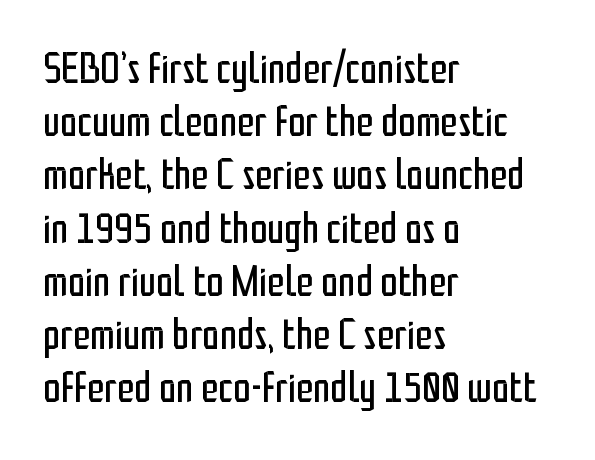
The image shows 44 px regular-weight, condensed sans-serif type, upright; set left-aligned, line spacing 1.21x, normal letter spacing, not underlined; low stroke contrast and a medium x-height.
